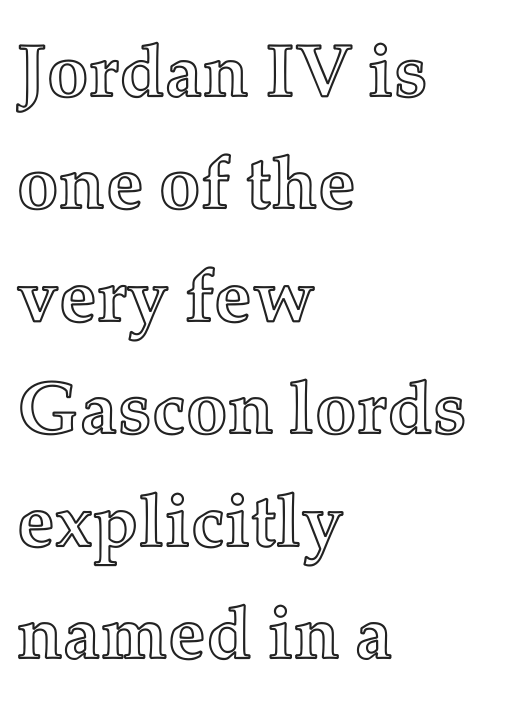
Glance below the letters and you will spot only blank space. All the whitespace from short lines collects on the right. Vertical spacing — default. There is no visible air inserted between adjacent glyphs. Tall strokes in this sample are plumb rather than angled.
